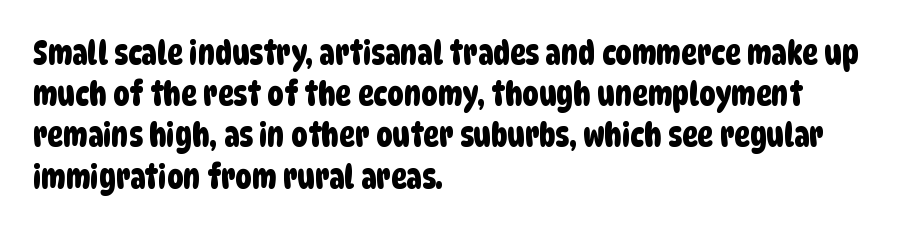
{"serif": "no", "width": "condensed", "stroke_contrast": "low", "x_height": "large", "monospaced": "no", "underline": "no", "align": "left", "line_spacing": "normal", "line_spacing_ratio": 1.25, "letter_spacing": "normal", "letter_spacing_em": 0.0, "glyph_px": 33}
